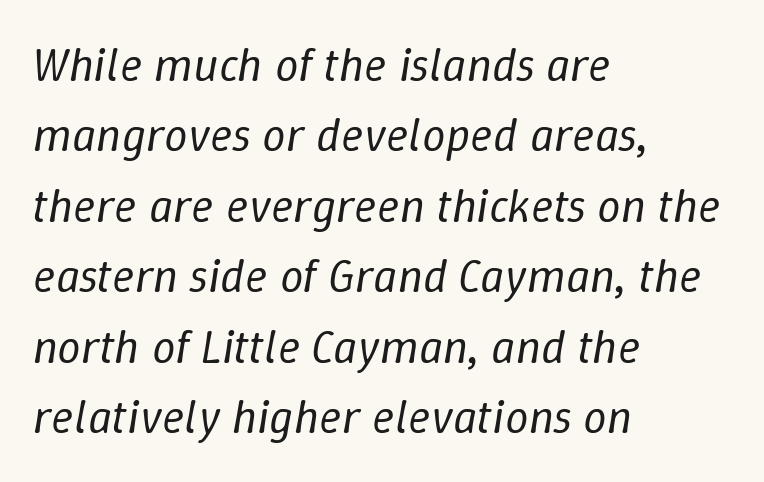
Q: Is the text bold? A: No.
Q: Is the text italic (slanted)? A: Yes, it leans right by about 9 degrees.
Q: Is the text underlined? A: No.
Q: How is the paragraph aligned? A: Left-aligned.
Q: Is the spacing between letters normal or unusually wide? A: Normal.
Q: Is the spacing between lines tight, normal or loose? A: Normal.
Q: Width (condensed, normal, or wide)? A: Normal.
Q: Stroke contrast? A: Low.
Q: x-height? A: Medium.
Q: Monospaced? A: No.
